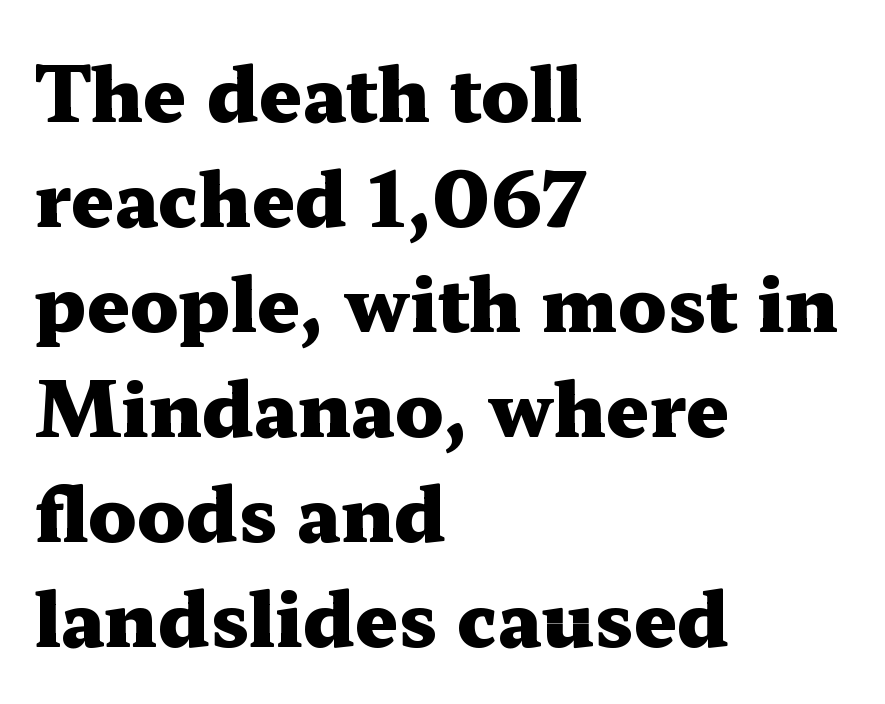
Q: Is the text bold? A: Yes.
Q: Is the text italic (slanted)? A: No, it is upright.
Q: Is the typeface a serif or a sans-serif typeface? A: Serif.
Q: Is the text underlined? A: No.
Q: How is the paragraph aligned? A: Left-aligned.
Q: Is the spacing between letters normal or unusually wide? A: Normal.
Q: Is the spacing between lines tight, normal or loose? A: Normal.
Q: Width (condensed, normal, or wide)? A: Wide.
Q: Stroke contrast? A: Medium.
Q: x-height? A: Medium.
Q: Monospaced? A: No.
